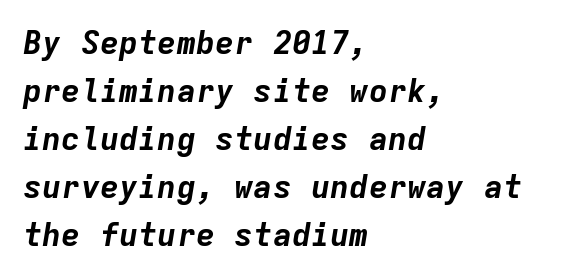
The image shows 32 px bold type, italic (leaning right), monospaced; set left-aligned, normal line spacing (1.5x), normal letter spacing, not underlined; low stroke contrast and a medium x-height.
